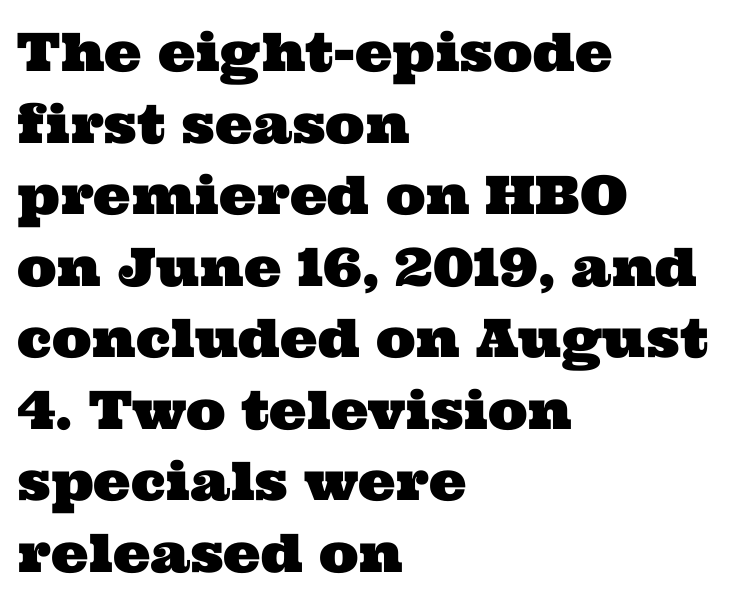
The image shows 53 px wide serif type; set left-aligned, normal line spacing (1.35x), normal letter spacing, not underlined; medium stroke contrast and a medium x-height.
